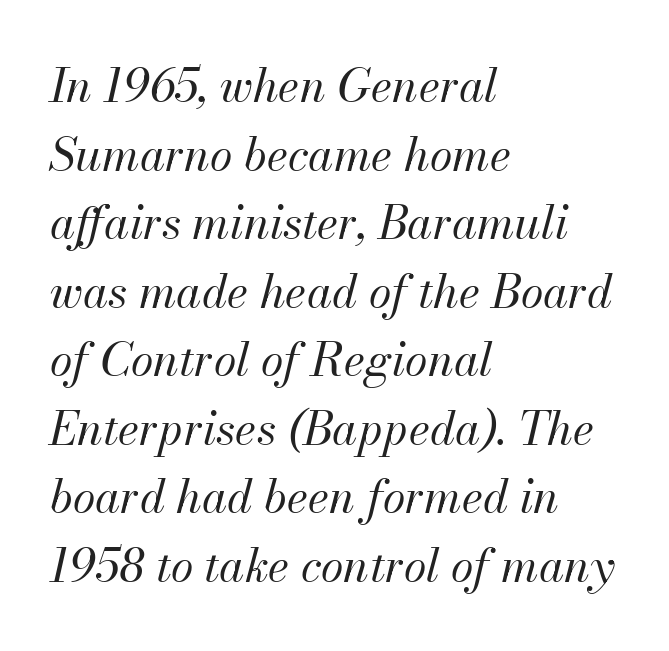
{"italic": "yes", "lean": "right", "slant_degrees": 13, "bold": "no", "weight": "regular", "width": "normal", "stroke_contrast": "medium", "x_height": "small", "monospaced": "no", "underline": "no", "align": "left", "line_spacing": "normal", "line_spacing_ratio": 1.49, "letter_spacing": "normal", "letter_spacing_em": 0.0, "glyph_px": 46}
